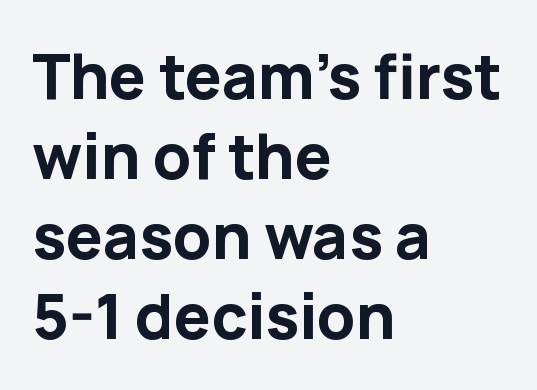
{"serif": "no", "italic": "no", "bold": "yes", "weight": "bold", "width": "normal", "stroke_contrast": "low", "x_height": "medium", "monospaced": "no", "underline": "no", "align": "left", "line_spacing": "normal", "line_spacing_ratio": 1.29, "letter_spacing": "normal", "letter_spacing_em": 0.0, "glyph_px": 62}
